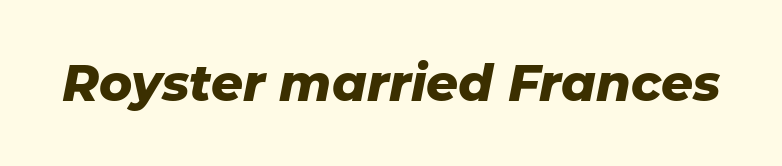
The image shows 50 px heavy type, italic (leaning right); set normal letter spacing, not underlined; low stroke contrast and a medium x-height.
